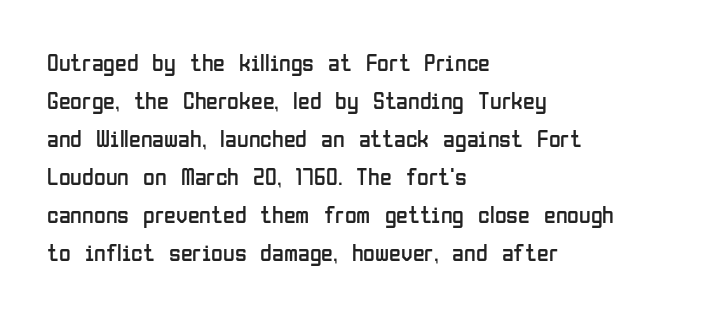
{"italic": "no", "bold": "no", "underline": "no", "align": "left", "line_spacing": "normal", "line_spacing_ratio": 1.58, "letter_spacing": "normal", "letter_spacing_em": 0.0, "glyph_px": 24}
